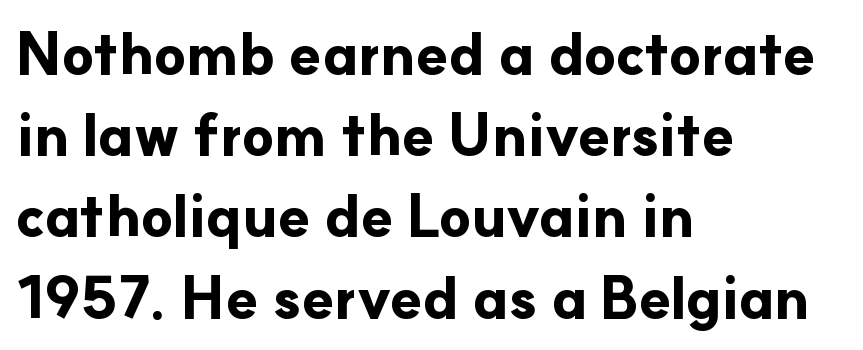
{"serif": "no", "italic": "no", "bold": "yes", "weight": "bold", "width": "normal", "stroke_contrast": "low", "x_height": "small", "monospaced": "no", "underline": "no", "align": "left", "line_spacing": "normal", "line_spacing_ratio": 1.4, "letter_spacing": "normal", "letter_spacing_em": 0.0, "glyph_px": 58}
